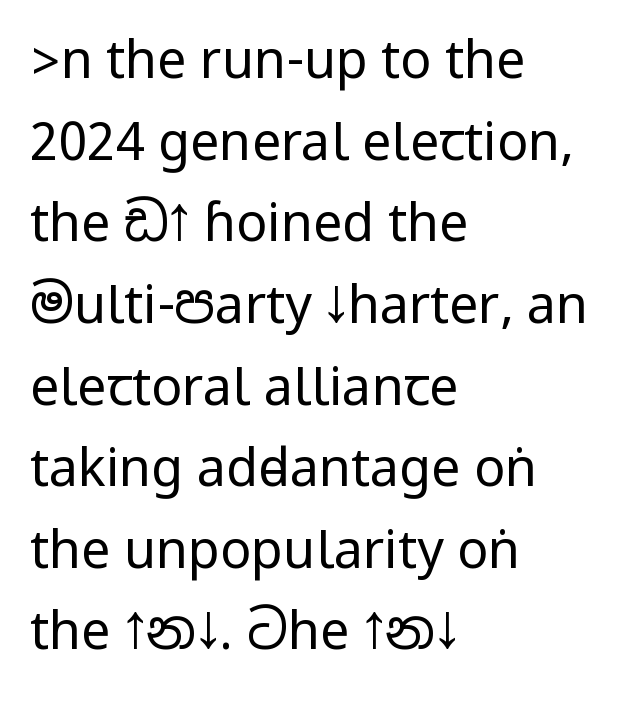
The image shows 52 px regular-weight, condensed sans-serif type, upright; set left-aligned, normal line spacing (1.57x), normal letter spacing, not underlined; low stroke contrast.
